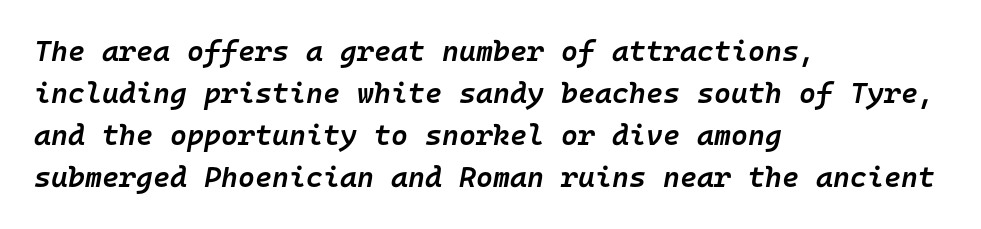
The image shows 29 px semibold type, italic (leaning right), monospaced; set left-aligned, normal line spacing (1.45x), normal letter spacing, not underlined; low stroke contrast and a medium x-height.
